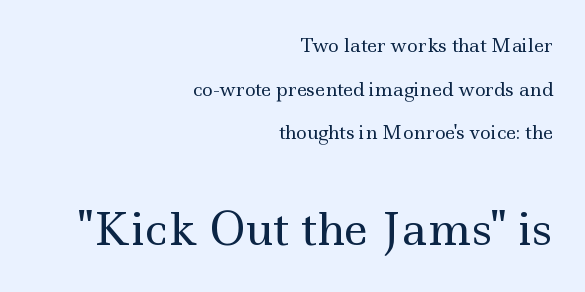
Block two is the big one; block one sits smaller above it. Notice how the passage keeps a crisp vertical edge on the right only. This rendering employs a face with finishing strokes, i.e., a serif. How would I describe the line gaps? Wide and relaxed. Proportional: the letters do not fall into vertical columns. The characters are drawn with everyday or finer stroke widths.
